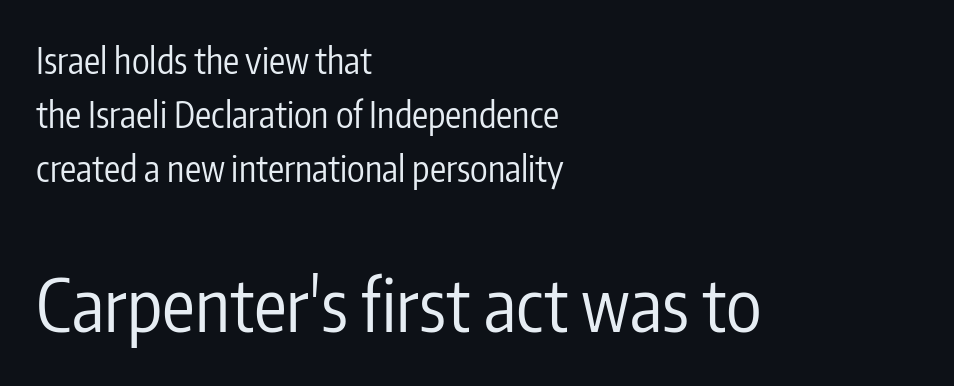
The image shows 73 px regular-weight, condensed sans-serif type, upright; set left-aligned, normal line spacing (1.5x), normal letter spacing, not underlined; the second (bottom) block is 2.03x larger; low stroke contrast and a medium x-height.
